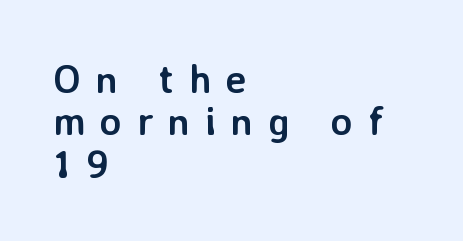
{"serif": "no", "italic": "no", "bold": "yes", "weight": "semibold", "width": "normal", "stroke_contrast": "low", "x_height": "medium", "monospaced": "no", "underline": "no", "align": "left", "line_spacing": "tight", "line_spacing_ratio": 1.06, "letter_spacing": "wide", "letter_spacing_em": 0.37, "glyph_px": 40}
